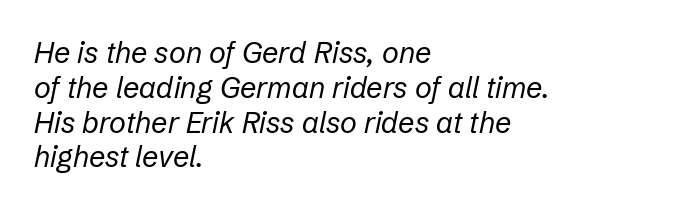
{"italic": "yes", "lean": "right", "slant_degrees": 12, "bold": "no", "weight": "regular", "width": "normal", "stroke_contrast": "low", "x_height": "medium", "monospaced": "no", "underline": "no", "align": "left", "line_spacing_ratio": 1.2, "letter_spacing": "normal", "letter_spacing_em": 0.0, "glyph_px": 29}
